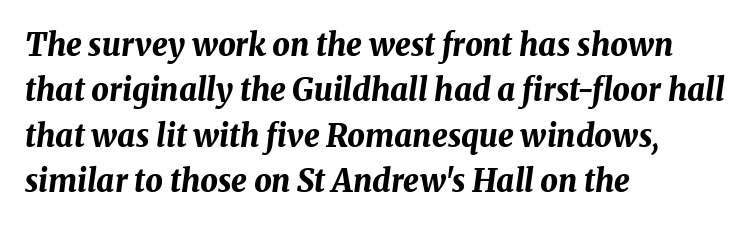
{"italic": "yes", "lean": "right", "slant_degrees": 8, "bold": "yes", "weight": "bold", "width": "normal", "stroke_contrast": "medium", "x_height": "medium", "monospaced": "no", "underline": "no", "align": "left", "line_spacing": "normal", "line_spacing_ratio": 1.46, "letter_spacing": "normal", "letter_spacing_em": 0.0, "glyph_px": 31}
